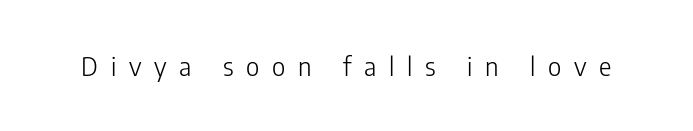
The image shows 26 px text type, upright; set unusually wide letter spacing (+0.49 em), not underlined.
